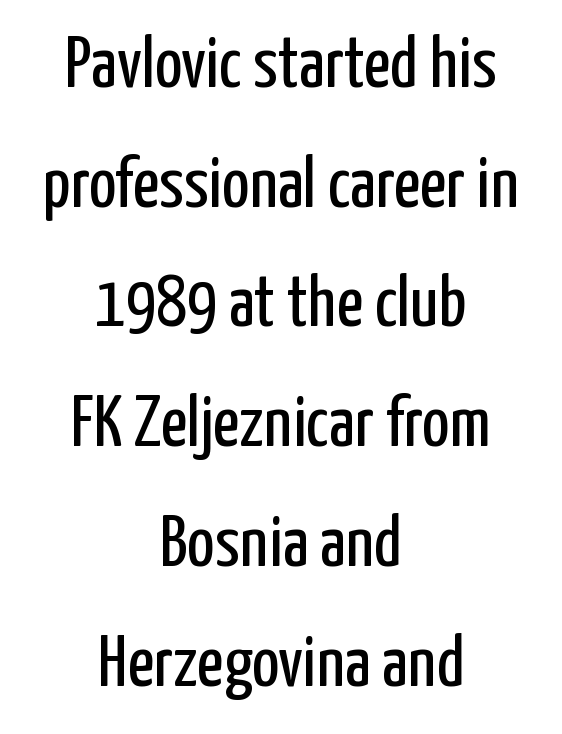
Q: Is the text bold? A: No.
Q: Is the text italic (slanted)? A: No, it is upright.
Q: Is the typeface a serif or a sans-serif typeface? A: Sans-serif.
Q: Is the text underlined? A: No.
Q: How is the paragraph aligned? A: Centered.
Q: Is the spacing between letters normal or unusually wide? A: Normal.
Q: Is the spacing between lines tight, normal or loose? A: Normal.
Q: Width (condensed, normal, or wide)? A: Condensed.
Q: Stroke contrast? A: Low.
Q: x-height? A: Medium.
Q: Monospaced? A: No.
